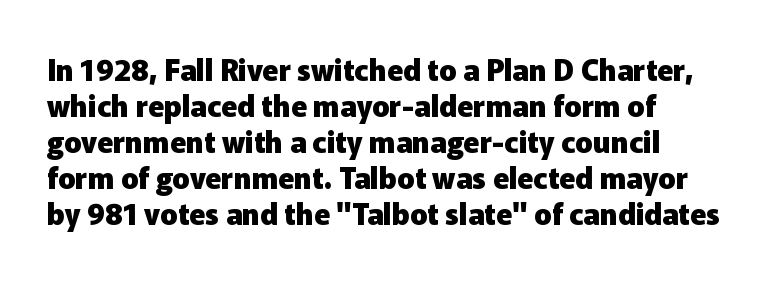
The image shows 29 px heavy sans-serif type, upright; set left-aligned, line spacing 1.24x, normal letter spacing, not underlined; low stroke contrast and a medium x-height.
